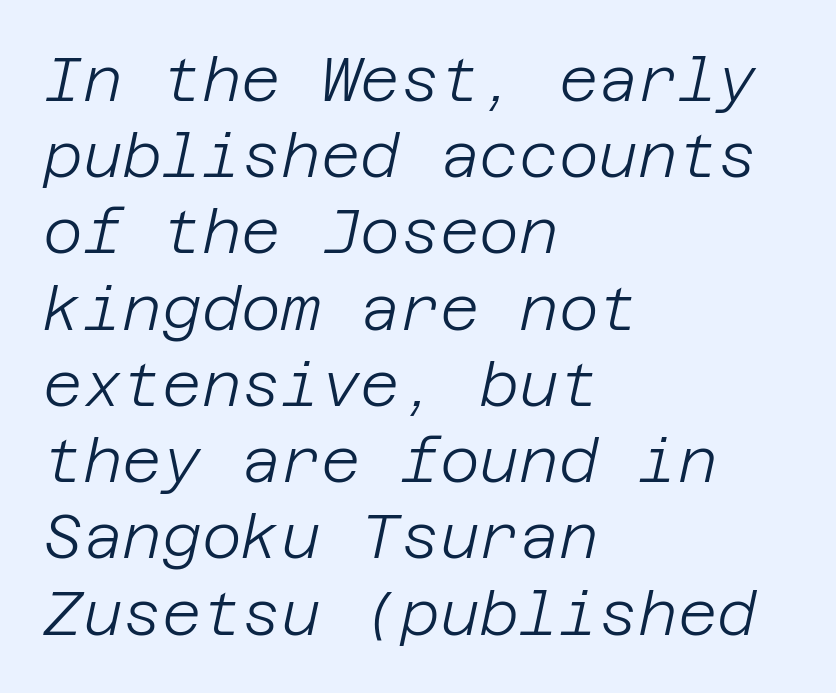
Compared with ordinary roman type, these characters are visibly tilted. Descender tails drop into unmarked territory. These lines sit exactly where default settings would place them. The weight would be labelled regular, book, light, or lighter still. If you drew a ruler down the left edge, every line would touch it. The face used here is rendered with its standard letterfit.
